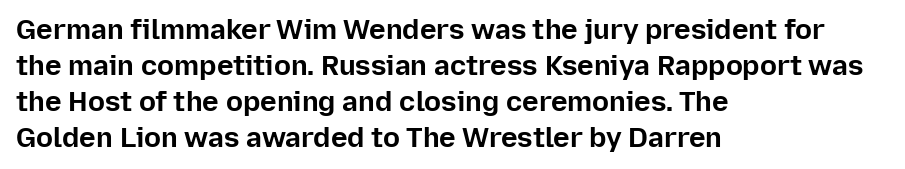
The image shows 28 px bold sans-serif type, upright; set left-aligned, normal line spacing (1.28x), normal letter spacing, not underlined; low stroke contrast and a medium x-height.
